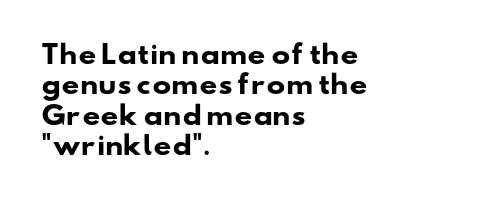
Q: Is the text bold? A: Yes.
Q: Is the text underlined? A: No.
Q: How is the paragraph aligned? A: Left-aligned.
Q: Is the spacing between letters normal or unusually wide? A: Normal.
